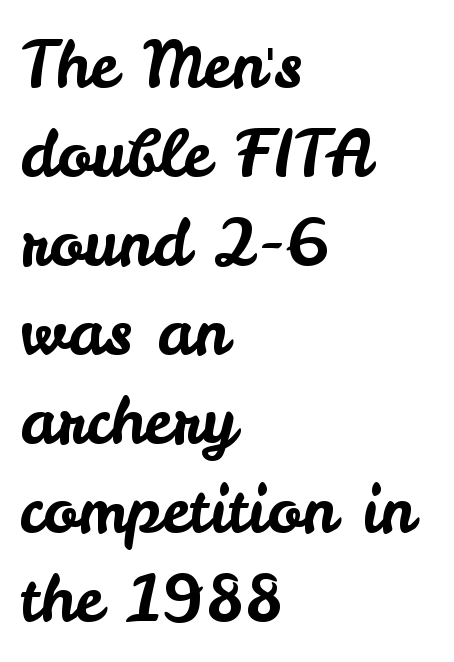
You can tell from the bare stems that sans-serif type was used. Looks like regular typesetting: each glyph gets only the width it needs. Descender tails drop into unmarked territory.
